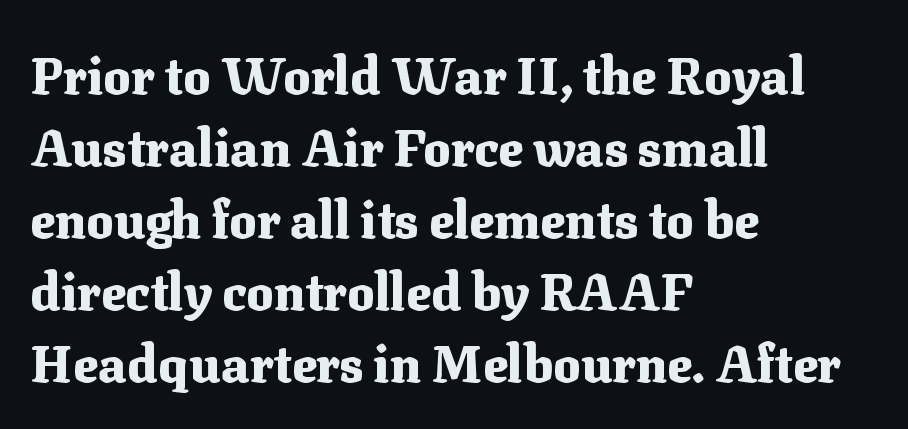
{"serif": "yes", "italic": "no", "bold": "yes", "weight": "heavy", "width": "normal", "stroke_contrast": "medium", "x_height": "medium", "monospaced": "no", "underline": "no", "align": "left", "line_spacing": "normal", "line_spacing_ratio": 1.41, "letter_spacing": "normal", "letter_spacing_em": 0.0, "glyph_px": 51}
